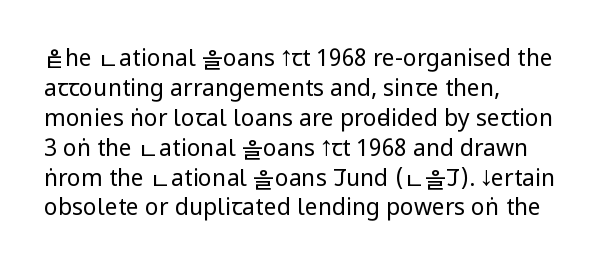
The lines are quadded left. The font sits on the lighter half of the weight spectrum, regular included. Tracking here is standard; glyphs follow each other at the usual distance. Italic? Not at all — the glyphs are vertical. Rule under the text: the space is simply empty.
